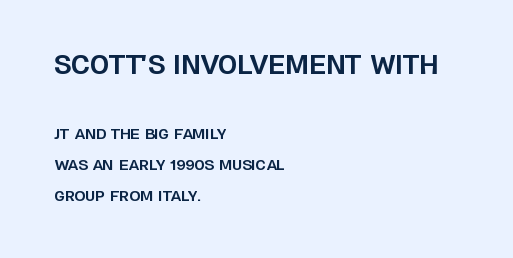
{"italic": "no", "bold": "yes", "underline": "no", "align": "left", "line_spacing": "loose", "line_spacing_ratio": 2.18, "letter_spacing": "normal", "letter_spacing_em": 0.0, "larger_block": "first", "size_ratio": 1.79, "glyph_px": 25}
